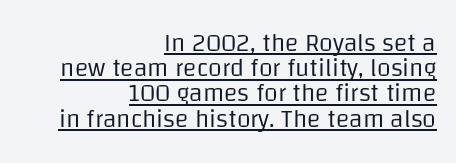
The image shows 25 px text type, upright; set right-aligned, tight line spacing (1.01x), normal letter spacing, underlined.
